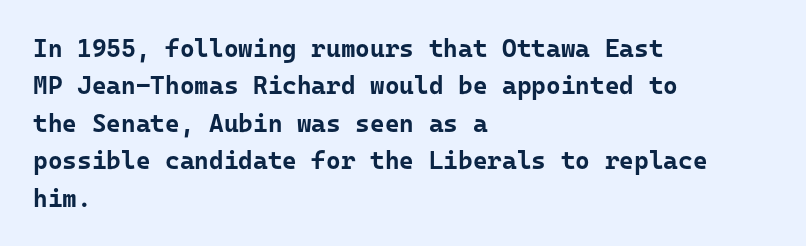
{"italic": "no", "bold": "yes", "underline": "no", "align": "left", "line_spacing": "normal", "line_spacing_ratio": 1.5, "letter_spacing": "normal", "letter_spacing_em": 0.0, "glyph_px": 25}
